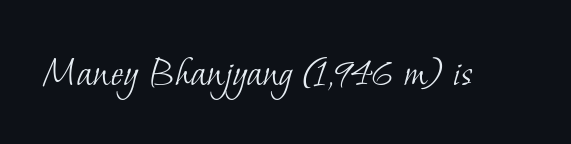
The image shows 43 px light serif type; set normal letter spacing, not underlined; low stroke contrast and a small x-height.
